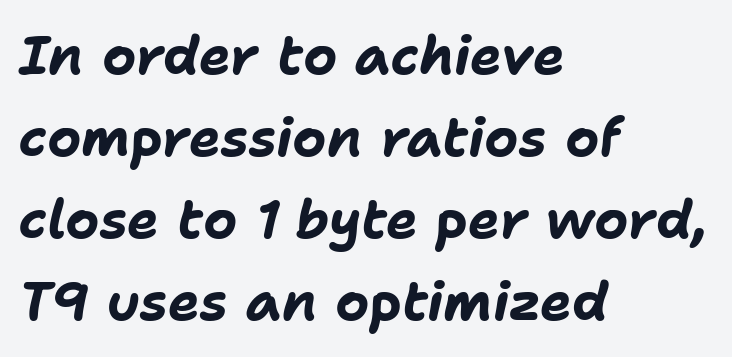
The image shows 53 px bold type, italic (leaning right); set left-aligned, normal line spacing (1.55x), normal letter spacing, not underlined; low stroke contrast and a medium x-height.
